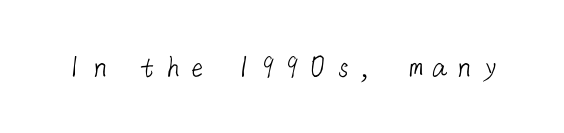
The image shows 32 px light sans-serif type; set unusually wide letter spacing (+0.26 em), not underlined; low stroke contrast and a medium x-height.
